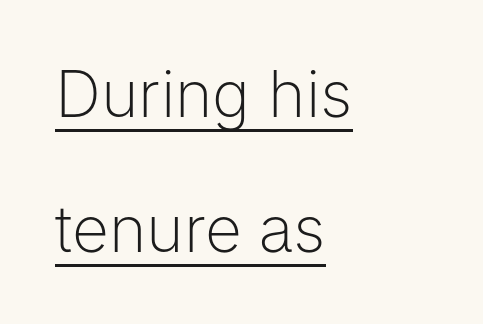
Q: Is the text bold? A: No.
Q: Is the text italic (slanted)? A: No, it is upright.
Q: Is the typeface a serif or a sans-serif typeface? A: Sans-serif.
Q: Is the text underlined? A: Yes.
Q: How is the paragraph aligned? A: Left-aligned.
Q: Is the spacing between letters normal or unusually wide? A: Normal.
Q: Is the spacing between lines tight, normal or loose? A: Loose.
Q: Width (condensed, normal, or wide)? A: Normal.
Q: Stroke contrast? A: Low.
Q: x-height? A: Medium.
Q: Monospaced? A: No.
